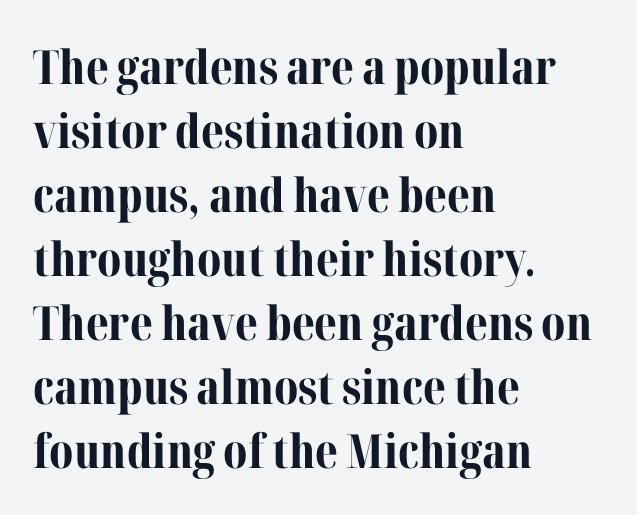
{"serif": "yes", "italic": "no", "bold": "yes", "weight": "bold", "width": "normal", "stroke_contrast": "medium", "x_height": "medium", "monospaced": "no", "underline": "no", "align": "left", "line_spacing": "normal", "line_spacing_ratio": 1.36, "letter_spacing": "normal", "letter_spacing_em": 0.0, "glyph_px": 47}
